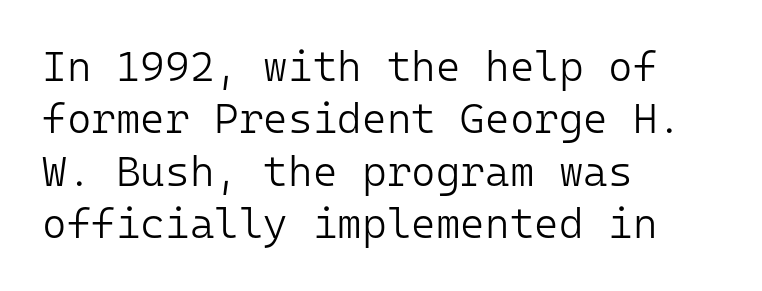
Q: Is the text bold? A: No.
Q: Is the text italic (slanted)? A: No, it is upright.
Q: Is the typeface a serif or a sans-serif typeface? A: Sans-serif.
Q: Is the text underlined? A: No.
Q: How is the paragraph aligned? A: Left-aligned.
Q: Is the spacing between letters normal or unusually wide? A: Normal.
Q: Is the spacing between lines tight, normal or loose? A: Normal.
Q: Width (condensed, normal, or wide)? A: Normal.
Q: Stroke contrast? A: Low.
Q: x-height? A: Medium.
Q: Monospaced? A: Yes.
